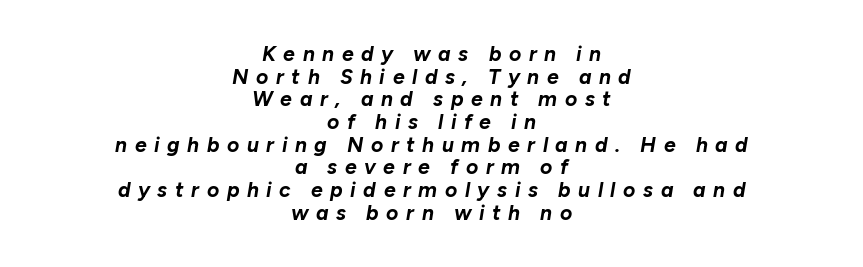
Is the type bold? Yes — the strokes are clearly thick and heavy. The space beneath each line is pristine and unruled. The lettering tilts uniformly, giving the passage an italic look. The typesetter chose a symmetrical, centered arrangement here. Does the leading feel generous? Not at all — it's pinched.
